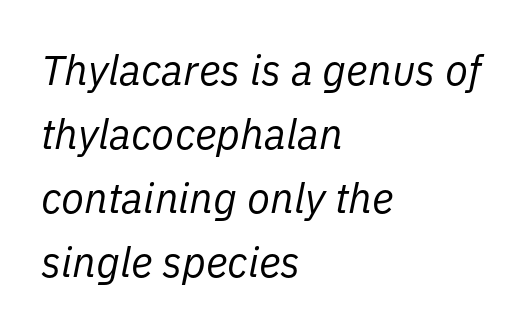
Plain, unruled lines of type. Is the letter spacing exaggerated? No — it looks like the ordinary default. Ink coverage per letter is moderate at most. Emphasis-style slanted type is in use. Each letter keeps its own natural width here, so spacing adapts to shape.
